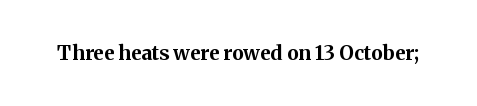
The rendering keeps characters at their native spacing. Underlining? Definitely not there. Nope, not italic — everything's standing straight. Set as a true bold cut, around the 700 mark.
